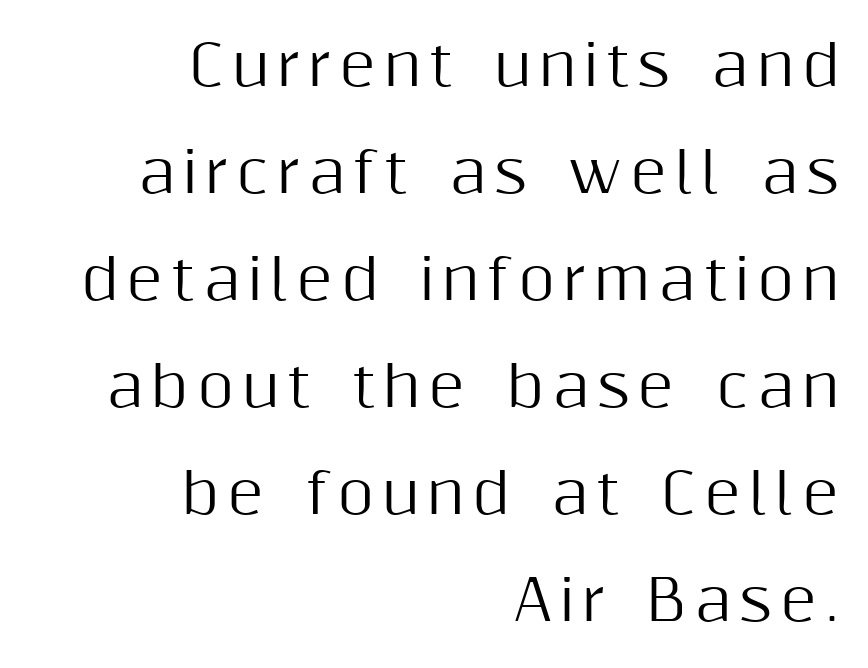
The image shows 56 px sans-serif type, upright; set right-aligned, loose line spacing (1.91x), not underlined; medium stroke contrast and a medium x-height.
